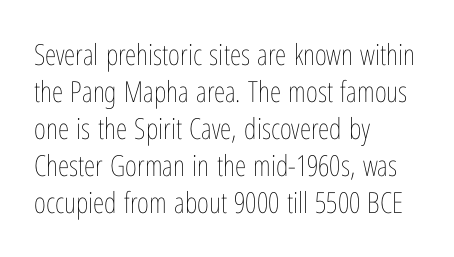
{"italic": "no", "bold": "no", "weight": "thin", "width": "condensed", "stroke_contrast": "low", "x_height": "medium", "monospaced": "no", "underline": "no", "align": "left", "line_spacing": "normal", "line_spacing_ratio": 1.28, "letter_spacing": "normal", "letter_spacing_em": 0.0, "glyph_px": 29}
